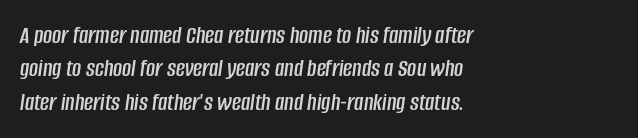
{"italic": "yes", "lean": "right", "slant_degrees": 8, "underline": "no", "align": "left", "line_spacing": "normal", "line_spacing_ratio": 1.34, "letter_spacing": "normal", "letter_spacing_em": 0.0, "glyph_px": 25}
